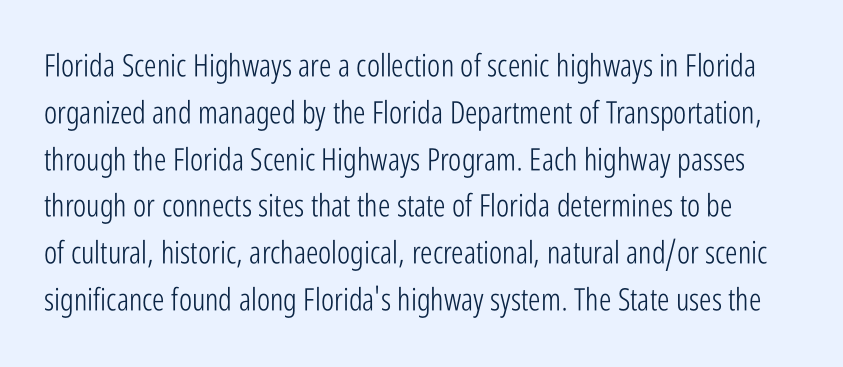
The image shows 31 px light, condensed sans-serif type, upright; set normal line spacing (1.51x), normal letter spacing, not underlined; low stroke contrast and a medium x-height.
